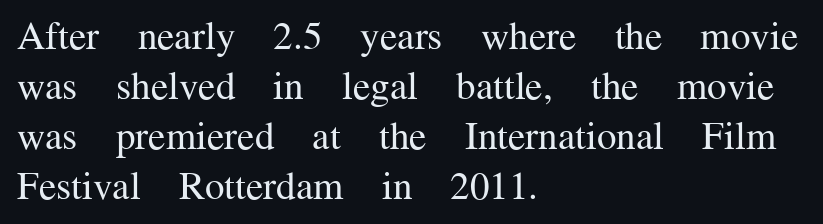
{"serif": "yes", "italic": "no", "bold": "no", "weight": "regular", "width": "normal", "stroke_contrast": "medium", "x_height": "medium", "monospaced": "no", "underline": "no", "align": "left", "line_spacing": "normal", "line_spacing_ratio": 1.28, "letter_spacing": "normal", "letter_spacing_em": 0.0, "glyph_px": 39}
